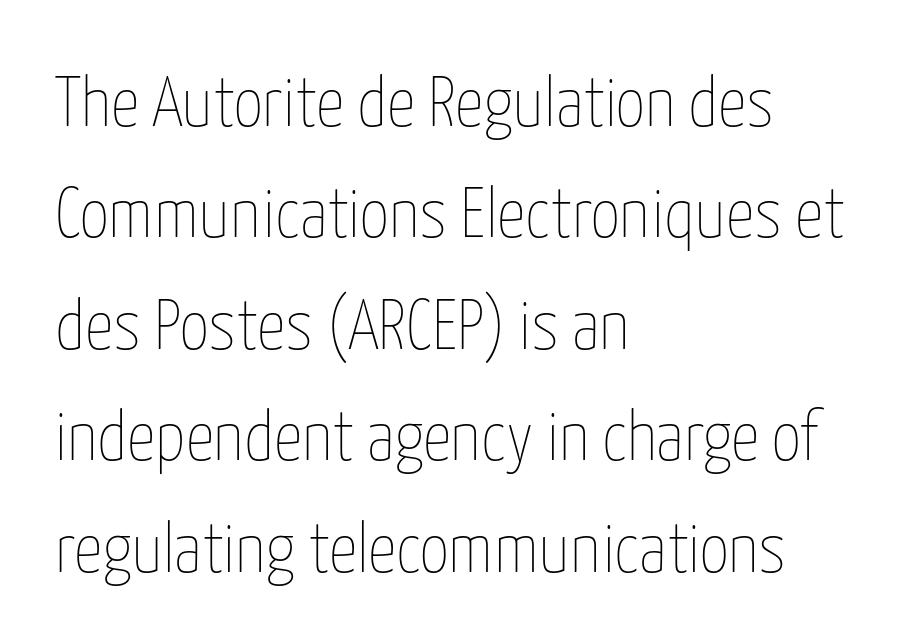
{"italic": "no", "bold": "no", "weight": "thin", "width": "condensed", "stroke_contrast": "low", "x_height": "medium", "monospaced": "no", "underline": "no", "align": "left", "line_spacing": "normal", "line_spacing_ratio": 1.57, "letter_spacing": "normal", "letter_spacing_em": 0.0, "glyph_px": 71}
